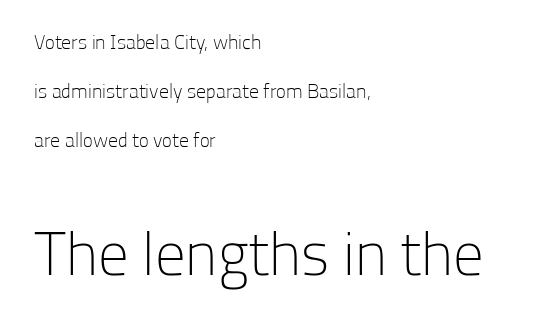
You can tell from the bare stems that sans-serif type was used. It's the straight-up-and-down kind of type. Compared with a centered layout, this one pins lines to the left instead. Between one letter and the next there's only the usual sliver of space.
